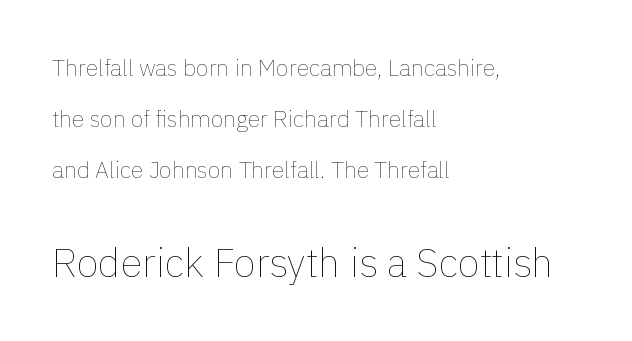
Q: Is the text bold? A: No.
Q: Is the text italic (slanted)? A: No, it is upright.
Q: Is the text underlined? A: No.
Q: How is the paragraph aligned? A: Left-aligned.
Q: Is the spacing between letters normal or unusually wide? A: Normal.
Q: Is the spacing between lines tight, normal or loose? A: Loose.
Q: Which block of text is set in a larger size, the first (top) or the second (bottom)? A: The second (bottom) one.
Q: Width (condensed, normal, or wide)? A: Normal.
Q: x-height? A: Medium.
Q: Monospaced? A: No.
